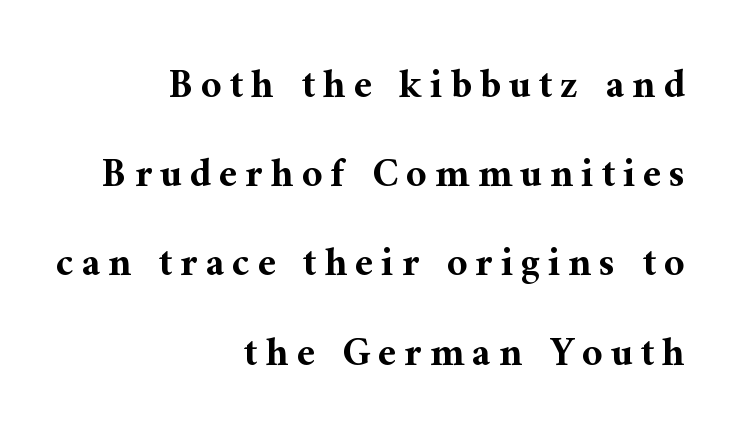
Q: Is the text bold? A: Yes.
Q: Is the text italic (slanted)? A: No, it is upright.
Q: Is the typeface a serif or a sans-serif typeface? A: Serif.
Q: Is the text underlined? A: No.
Q: How is the paragraph aligned? A: Right-aligned.
Q: Is the spacing between letters normal or unusually wide? A: Unusually wide.
Q: Is the spacing between lines tight, normal or loose? A: Loose.
Q: Width (condensed, normal, or wide)? A: Normal.
Q: Stroke contrast? A: Medium.
Q: x-height? A: Medium.
Q: Monospaced? A: No.
